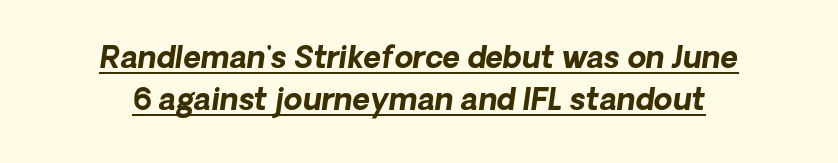
The image shows 30 px bold sans-serif type; set normal line spacing (1.4x), normal letter spacing, underlined; low stroke contrast and a medium x-height.
